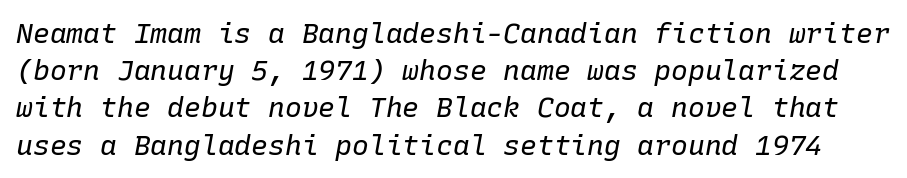
{"italic": "yes", "lean": "right", "slant_degrees": 10, "bold": "no", "weight": "regular", "width": "normal", "stroke_contrast": "low", "x_height": "medium", "monospaced": "yes", "underline": "no", "line_spacing": "normal", "line_spacing_ratio": 1.33, "letter_spacing": "normal", "letter_spacing_em": 0.0, "glyph_px": 28}
